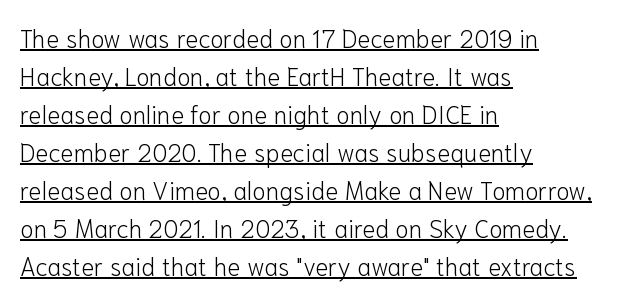
The image shows 25 px text type, upright; set left-aligned, normal line spacing (1.52x), normal letter spacing, underlined.
